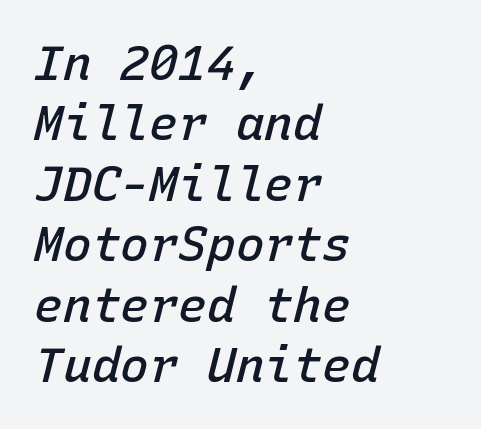
Q: Is the text bold? A: Semi-bold.
Q: Is the text italic (slanted)? A: Yes, it leans right by about 15 degrees.
Q: Is the text underlined? A: No.
Q: How is the paragraph aligned? A: Left-aligned.
Q: Is the spacing between letters normal or unusually wide? A: Normal.
Q: Is the spacing between lines tight, normal or loose? A: Normal.
Q: Width (condensed, normal, or wide)? A: Normal.
Q: Stroke contrast? A: Low.
Q: x-height? A: Medium.
Q: Monospaced? A: Yes.
